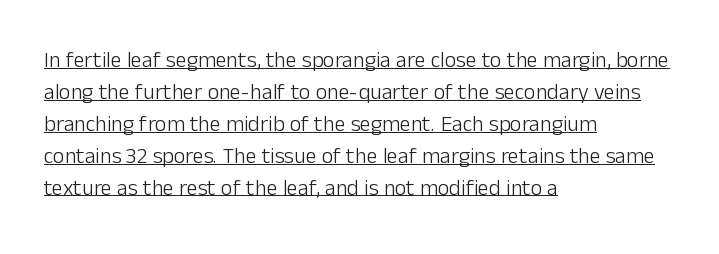
Regarding leading, the lines here are spaced in the standard way. Inter-character spacing is left at the font's built-in metrics. The rendered words wear a rule along their underside. Weight: not bold — regular or lighter.
